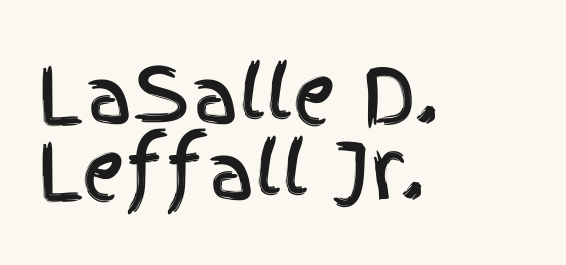
The image shows 76 px condensed sans-serif type, upright; set left-aligned, tight line spacing (1.0x), normal letter spacing, not underlined; a large x-height.
